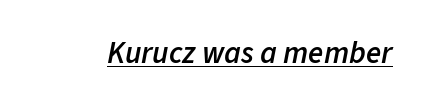
The image shows 31 px semibold type, italic (leaning right); set normal letter spacing, underlined; low stroke contrast and a medium x-height.
